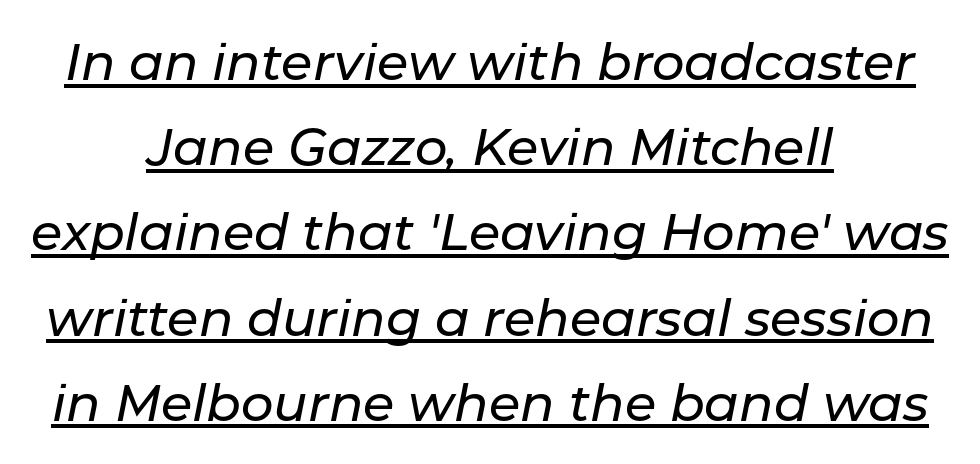
The image shows 51 px text type, italic (leaning right); set centered, normal line spacing (1.67x), normal letter spacing, underlined; low stroke contrast and a medium x-height.
